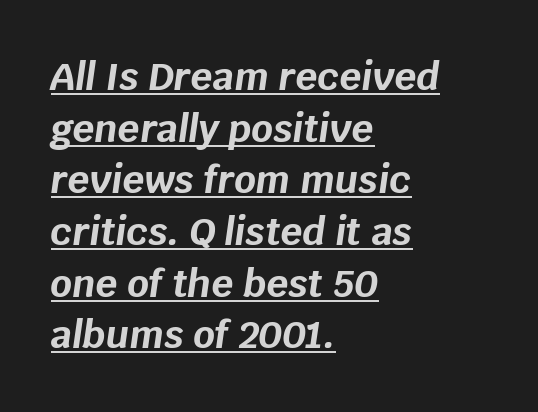
The lines are quadded left. You could not count columns in this text — the font is proportionally spaced. Does the weight exceed regular? Yes, all the way to bold. The passage shown has conventional tracking throughout.
